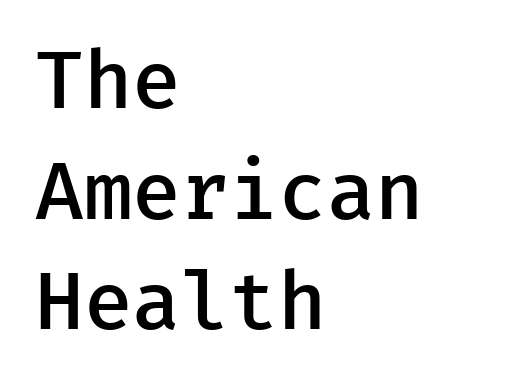
Regarding serifs, this sample does without them. Horizontal alignment here is leftward, the default for most running prose. Stroke thickness is moderately raised; the sample reads as semibold. The passage shown has conventional tracking throughout. Lines of text with bare space underneath.
